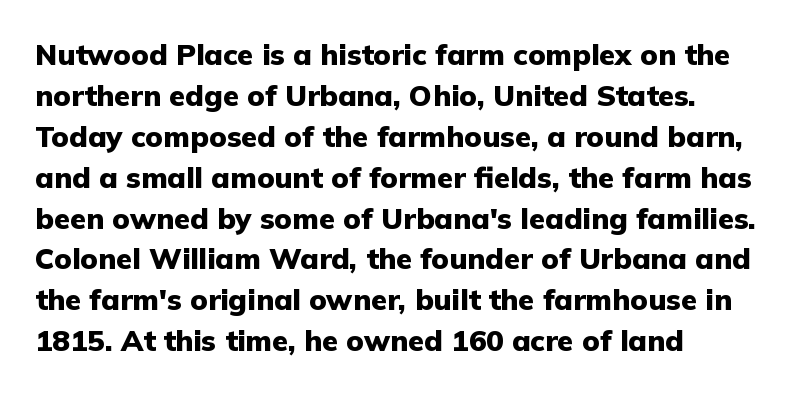
Q: Is the text bold? A: Yes.
Q: Is the text italic (slanted)? A: No, it is upright.
Q: Is the typeface a serif or a sans-serif typeface? A: Sans-serif.
Q: Is the text underlined? A: No.
Q: How is the paragraph aligned? A: Left-aligned.
Q: Is the spacing between letters normal or unusually wide? A: Normal.
Q: Is the spacing between lines tight, normal or loose? A: Normal.
Q: Width (condensed, normal, or wide)? A: Normal.
Q: Stroke contrast? A: Low.
Q: x-height? A: Medium.
Q: Monospaced? A: No.
